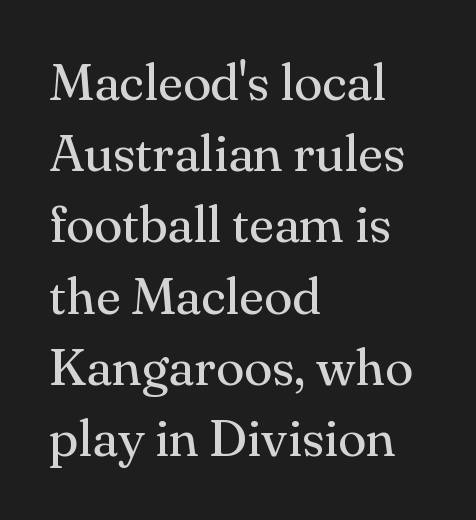
{"serif": "yes", "italic": "no", "bold": "no", "weight": "regular", "width": "normal", "stroke_contrast": "medium", "x_height": "small", "monospaced": "no", "underline": "no", "align": "left", "line_spacing": "normal", "line_spacing_ratio": 1.37, "letter_spacing": "normal", "letter_spacing_em": 0.0, "glyph_px": 52}
